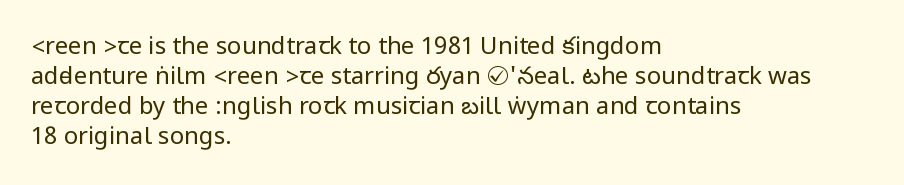
Honestly, there is no underline to notice here at all. The font's upright variant was chosen for this text. Horizontally, the lines are justified to the leading edge only. Bold? No — there's no thickening of the strokes.
